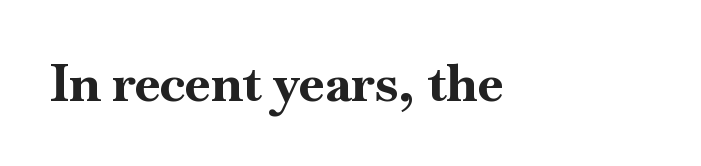
Q: Is the text bold? A: Yes.
Q: Is the text italic (slanted)? A: No, it is upright.
Q: Is the typeface a serif or a sans-serif typeface? A: Serif.
Q: Is the text underlined? A: No.
Q: Is the spacing between letters normal or unusually wide? A: Normal.
Q: Width (condensed, normal, or wide)? A: Normal.
Q: Stroke contrast? A: High.
Q: x-height? A: Small.
Q: Monospaced? A: No.
